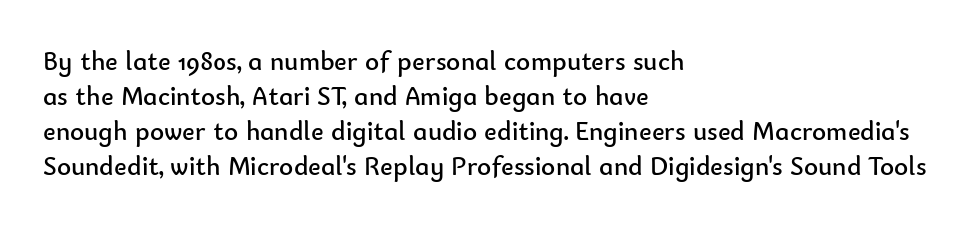
{"italic": "no", "bold": "no", "underline": "no", "align": "left", "line_spacing": "normal", "line_spacing_ratio": 1.3, "letter_spacing": "normal", "letter_spacing_em": 0.0, "glyph_px": 27}
